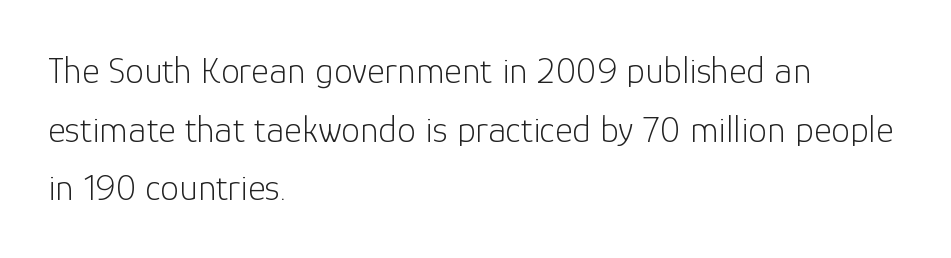
The image shows 38 px light sans-serif type, upright; set left-aligned, normal line spacing (1.54x), normal letter spacing, not underlined; low stroke contrast and a medium x-height.
